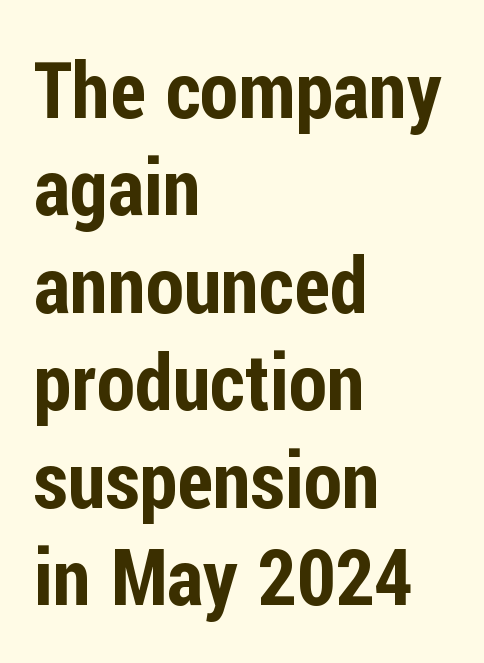
Inter-character spacing is left at the font's built-in metrics. Each line starts at the same left margin while the right side varies. Rendered with straight, roman letterforms. These lines are rendered in a variable-pitch font. The passage shown is typeset with a sans-serif family.
